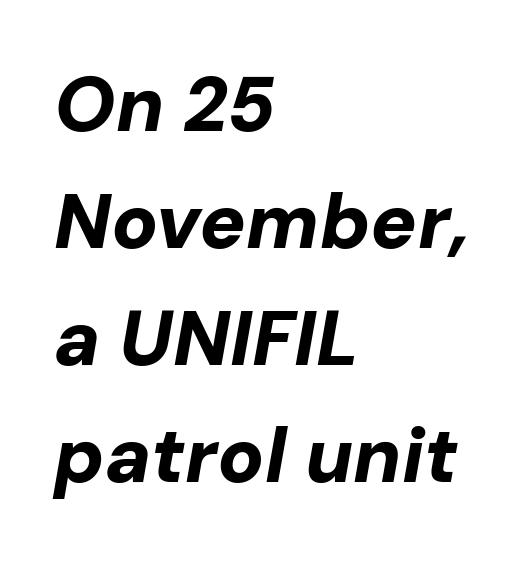
{"italic": "yes", "lean": "right", "slant_degrees": 10, "bold": "yes", "weight": "bold", "width": "normal", "stroke_contrast": "low", "x_height": "medium", "monospaced": "no", "underline": "no", "align": "left", "line_spacing": "normal", "line_spacing_ratio": 1.52, "letter_spacing": "normal", "letter_spacing_em": 0.0, "glyph_px": 77}
